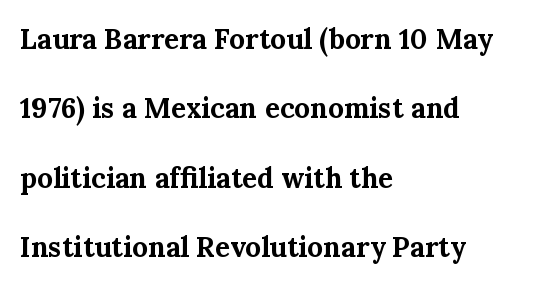
The image shows 28 px bold serif type, upright; set left-aligned, loose line spacing (2.48x), normal letter spacing, not underlined; medium stroke contrast and a medium x-height.
